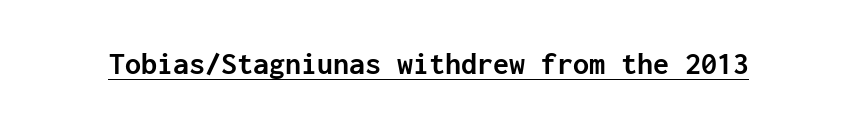
The image shows 32 px semibold sans-serif type, upright, monospaced; set normal letter spacing, underlined; low stroke contrast and a medium x-height.
